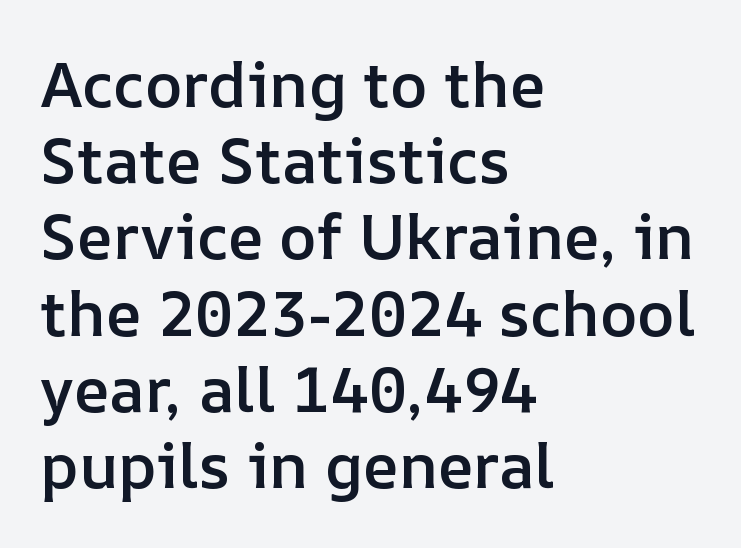
{"italic": "no", "bold": "semi", "weight": "semibold", "width": "normal", "stroke_contrast": "low", "x_height": "medium", "monospaced": "no", "underline": "no", "align": "left", "line_spacing_ratio": 1.21, "letter_spacing": "normal", "letter_spacing_em": 0.0, "glyph_px": 63}
